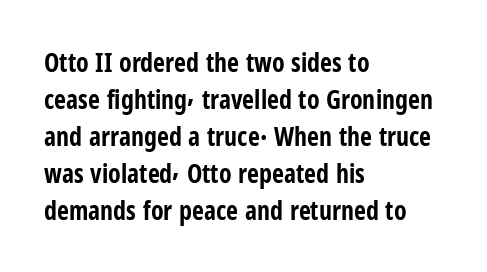
These words are printed bold, with thick strokes throughout. Between one letter and the next there's only the usual sliver of space. The letters stand straight up with perfectly vertical stems. The rendering anchors every line to the left-hand side. The leading is moderate, giving the passage an even texture.
